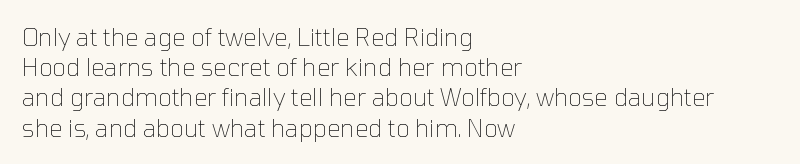
The image shows 24 px text type, upright; set left-aligned, normal line spacing (1.26x), normal letter spacing, not underlined.
